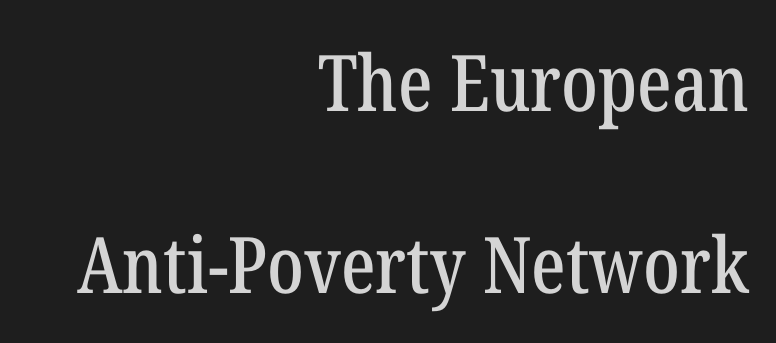
{"serif": "yes", "italic": "no", "width": "condensed", "stroke_contrast": "low", "x_height": "medium", "monospaced": "no", "underline": "no", "align": "right", "line_spacing": "loose", "line_spacing_ratio": 2.33, "letter_spacing": "normal", "letter_spacing_em": 0.0, "glyph_px": 78}
